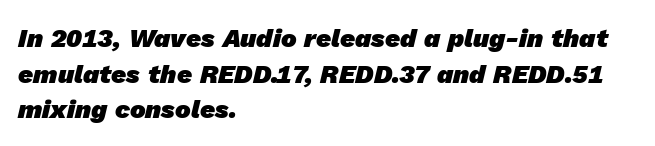
{"bold": "yes", "underline": "no", "align": "left", "line_spacing": "normal", "line_spacing_ratio": 1.37, "letter_spacing": "normal", "letter_spacing_em": 0.0, "glyph_px": 26}
